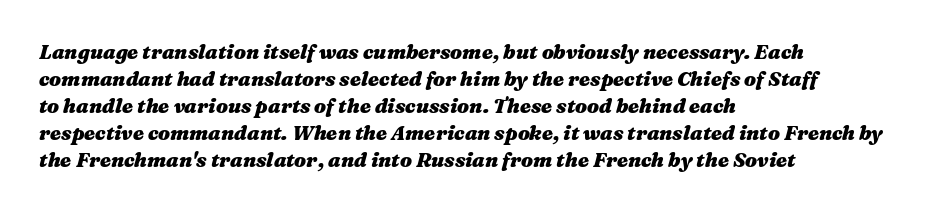
Q: Is the text bold? A: Yes.
Q: Is the text italic (slanted)? A: Yes, it leans right by about 16 degrees.
Q: Is the text underlined? A: No.
Q: How is the paragraph aligned? A: Left-aligned.
Q: Is the spacing between letters normal or unusually wide? A: Normal.
Q: Is the spacing between lines tight, normal or loose? A: Normal.
